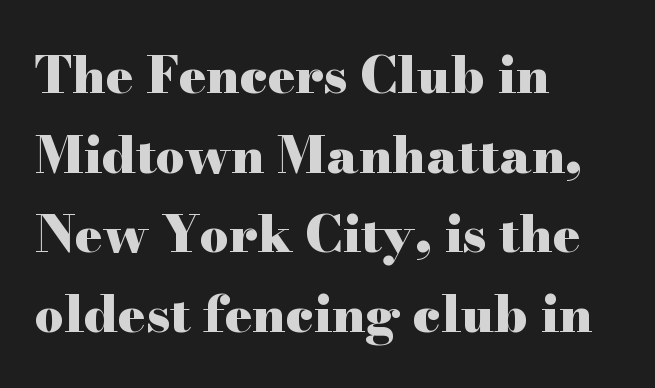
Q: Is the text bold? A: Yes.
Q: Is the text italic (slanted)? A: No, it is upright.
Q: Is the typeface a serif or a sans-serif typeface? A: Serif.
Q: Is the text underlined? A: No.
Q: How is the paragraph aligned? A: Left-aligned.
Q: Is the spacing between letters normal or unusually wide? A: Normal.
Q: Is the spacing between lines tight, normal or loose? A: Normal.
Q: Width (condensed, normal, or wide)? A: Wide.
Q: Stroke contrast? A: High.
Q: x-height? A: Small.
Q: Monospaced? A: No.
